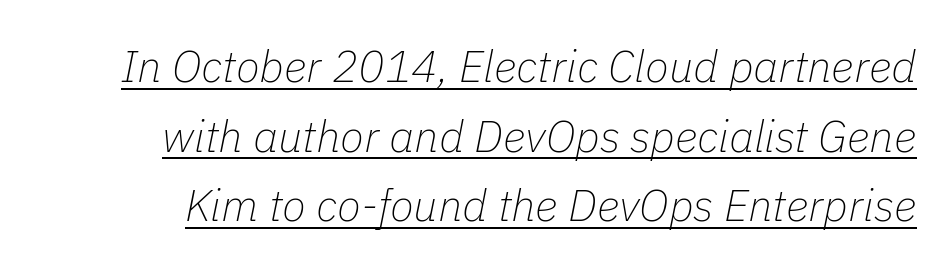
{"italic": "yes", "lean": "right", "slant_degrees": 11, "bold": "no", "weight": "thin", "width": "normal", "stroke_contrast": "low", "x_height": "medium", "monospaced": "no", "underline": "yes", "line_spacing": "normal", "line_spacing_ratio": 1.58, "letter_spacing": "normal", "letter_spacing_em": 0.0, "glyph_px": 44}
